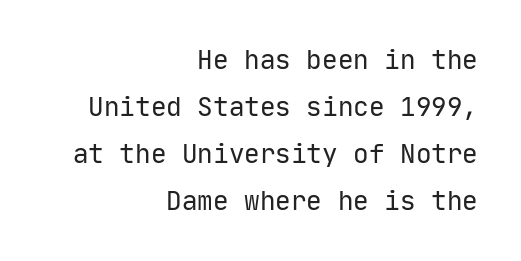
Quick note: not italic, upright. A clean baseline with only descenders dipping below it. Counters stay open thanks to moderate or lighter strokes. Tracking value appears to be zero — textbook default spacing. Caption: multi-line text, flush right, ragged left.
